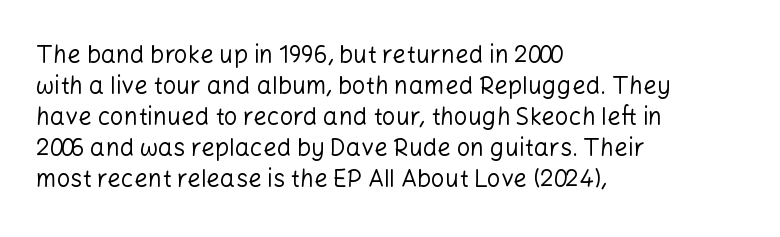
Q: Is the text bold? A: No.
Q: Is the text italic (slanted)? A: No, it is upright.
Q: Is the text underlined? A: No.
Q: How is the paragraph aligned? A: Left-aligned.
Q: Is the spacing between letters normal or unusually wide? A: Normal.
Q: Is the spacing between lines tight, normal or loose? A: Normal.
